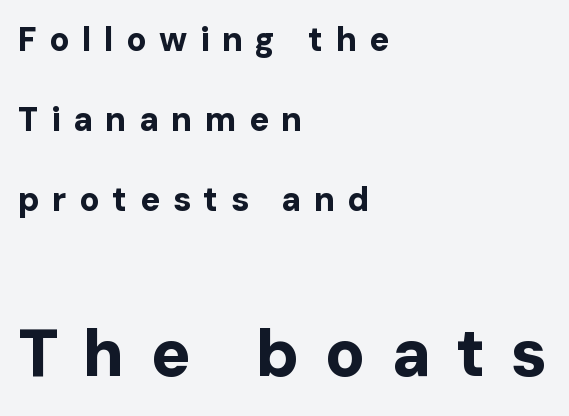
Q: Is the text bold? A: Yes.
Q: Is the text italic (slanted)? A: No, it is upright.
Q: Is the typeface a serif or a sans-serif typeface? A: Sans-serif.
Q: Is the text underlined? A: No.
Q: How is the paragraph aligned? A: Left-aligned.
Q: Is the spacing between letters normal or unusually wide? A: Unusually wide.
Q: Is the spacing between lines tight, normal or loose? A: Loose.
Q: Which block of text is set in a larger size, the first (top) or the second (bottom)? A: The second (bottom) one.
Q: Width (condensed, normal, or wide)? A: Normal.
Q: Stroke contrast? A: Low.
Q: x-height? A: Medium.
Q: Monospaced? A: No.
